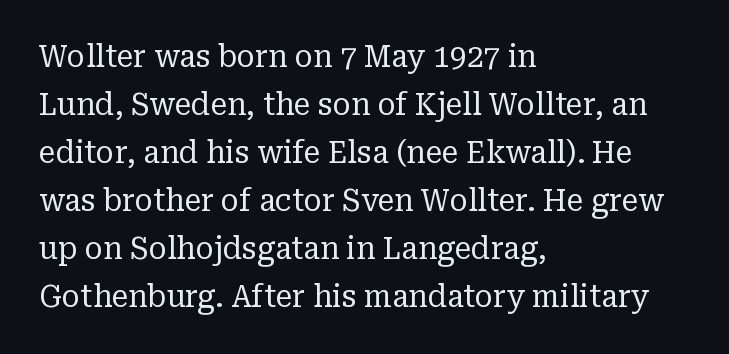
Q: Is the text bold? A: No.
Q: Is the text italic (slanted)? A: No, it is upright.
Q: Is the typeface a serif or a sans-serif typeface? A: Serif.
Q: Is the text underlined? A: No.
Q: How is the paragraph aligned? A: Left-aligned.
Q: Is the spacing between letters normal or unusually wide? A: Normal.
Q: Is the spacing between lines tight, normal or loose? A: Normal.
Q: Width (condensed, normal, or wide)? A: Normal.
Q: Stroke contrast? A: Low.
Q: x-height? A: Medium.
Q: Monospaced? A: No.
